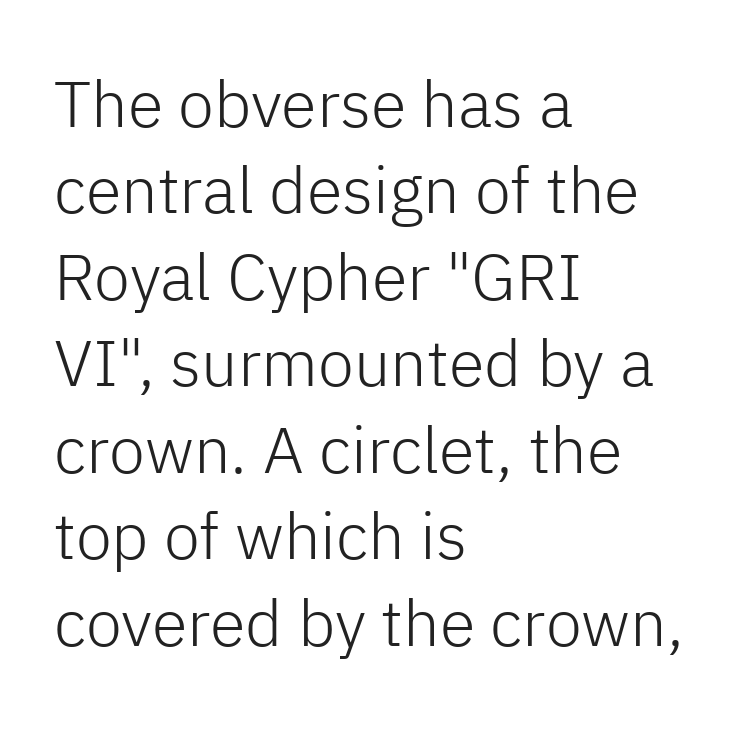
{"serif": "no", "italic": "no", "bold": "no", "weight": "light", "width": "normal", "stroke_contrast": "low", "x_height": "medium", "monospaced": "no", "underline": "no", "align": "left", "line_spacing": "normal", "line_spacing_ratio": 1.33, "letter_spacing": "normal", "letter_spacing_em": 0.0, "glyph_px": 65}
